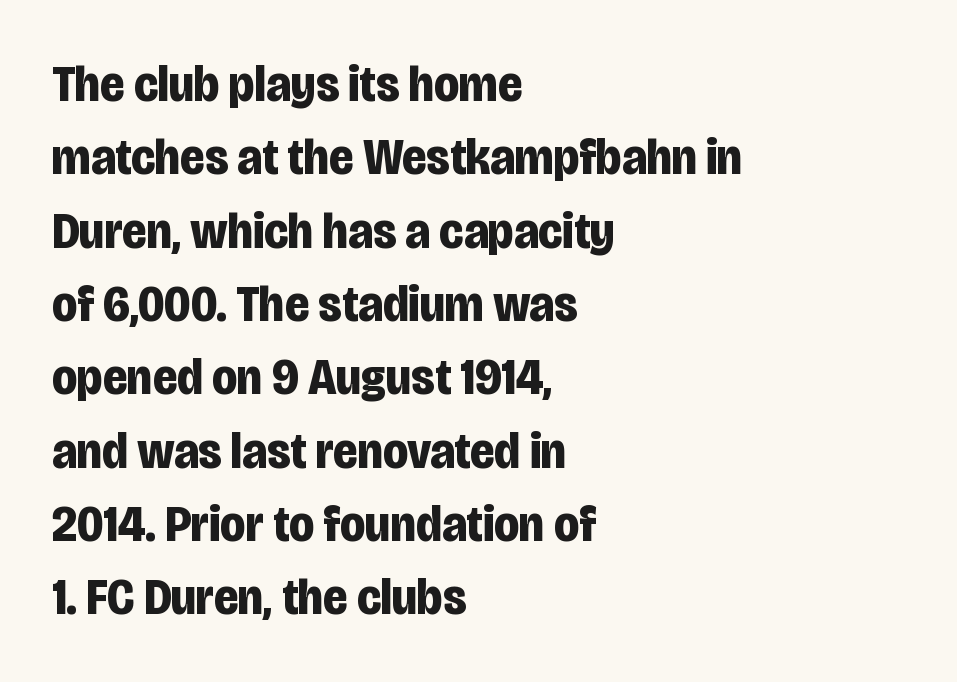
Compared with typical paragraphs, the rows here are spaced about the same. This sample has the flowing, uneven cadence of proportional lettering. These lines were composed using upright roman letters. What stands out about the letter spacing? Nothing — it is the standard amount. The foot of each line stays bare and open. These lines are composed in type without serifs.
